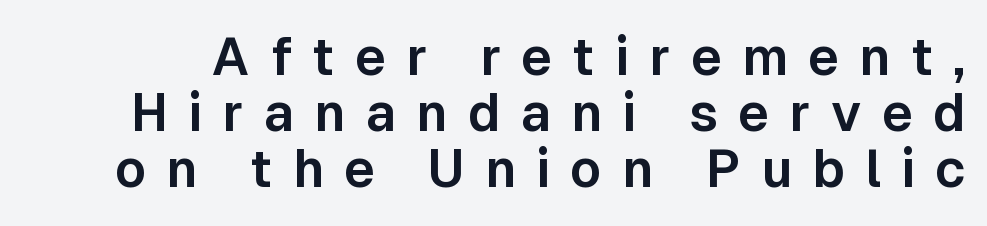
{"serif": "no", "italic": "no", "width": "normal", "stroke_contrast": "low", "x_height": "medium", "monospaced": "no", "underline": "no", "line_spacing": "tight", "line_spacing_ratio": 1.08, "letter_spacing": "wide", "letter_spacing_em": 0.39, "glyph_px": 52}
